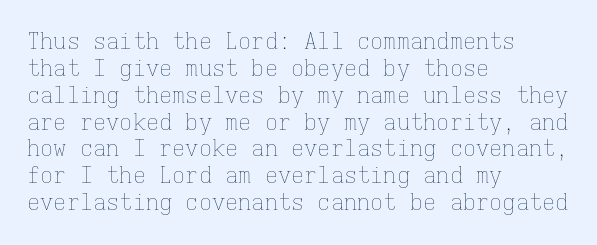
Honestly, the letter spacing is just normal — you wouldn't notice it. A student would call this left alignment; a typographer would say flush left, rag right. The font sits on the lighter half of the weight spectrum, regular included. Just letters on the line, the space beneath them empty.
